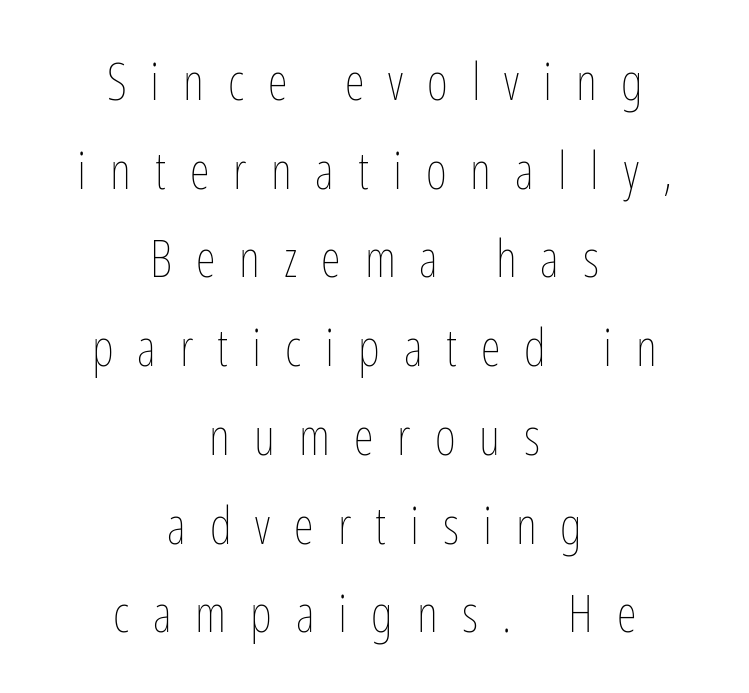
If you folded the block vertically in half, each line would mirror itself in length. Character widths vary here, with narrow letters taking less room than wide ones. The font's upright variant was chosen for this text. Substantial extra tracking has been applied to these lines. Nothing heavy about these letters — not bold at all. Anything drawn beneath the words? Only blank space.
